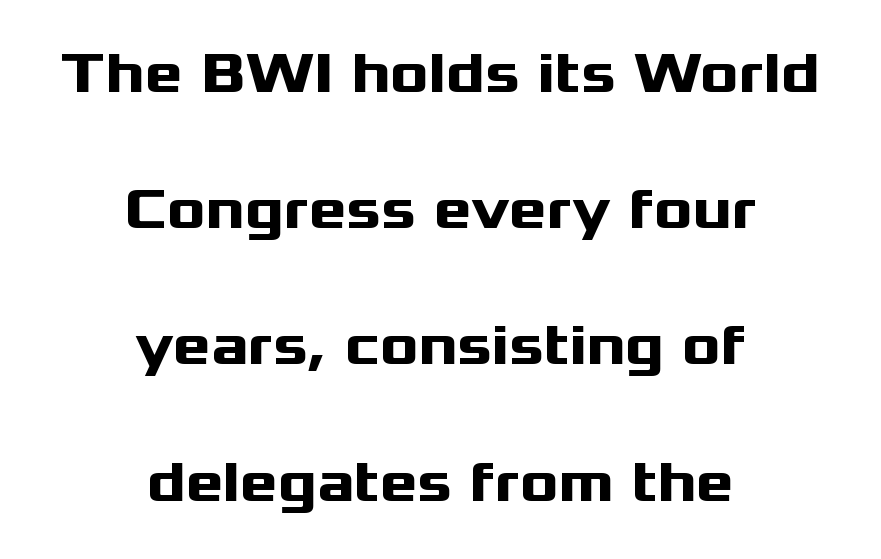
{"serif": "no", "italic": "no", "bold": "yes", "weight": "heavy", "width": "wide", "stroke_contrast": "medium", "x_height": "medium", "monospaced": "no", "underline": "no", "align": "center", "line_spacing": "loose", "line_spacing_ratio": 2.39, "letter_spacing": "normal", "letter_spacing_em": 0.0, "glyph_px": 57}
